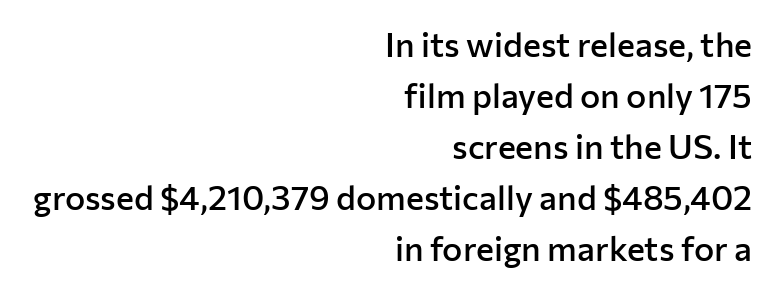
Q: Is the text bold? A: Semi-bold.
Q: Is the text italic (slanted)? A: No, it is upright.
Q: Is the typeface a serif or a sans-serif typeface? A: Sans-serif.
Q: Is the text underlined? A: No.
Q: How is the paragraph aligned? A: Right-aligned.
Q: Is the spacing between letters normal or unusually wide? A: Normal.
Q: Is the spacing between lines tight, normal or loose? A: Normal.
Q: Width (condensed, normal, or wide)? A: Normal.
Q: Stroke contrast? A: Low.
Q: x-height? A: Medium.
Q: Monospaced? A: No.
